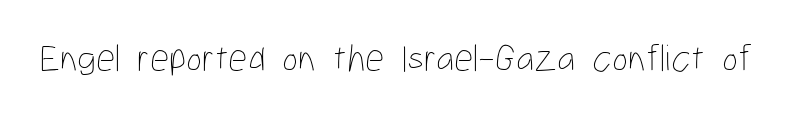
Q: Is the text bold? A: No.
Q: Is the text italic (slanted)? A: No, it is upright.
Q: Is the text underlined? A: No.
Q: Is the spacing between letters normal or unusually wide? A: Normal.
Q: Width (condensed, normal, or wide)? A: Condensed.
Q: Stroke contrast? A: Low.
Q: x-height? A: Medium.
Q: Monospaced? A: No.
